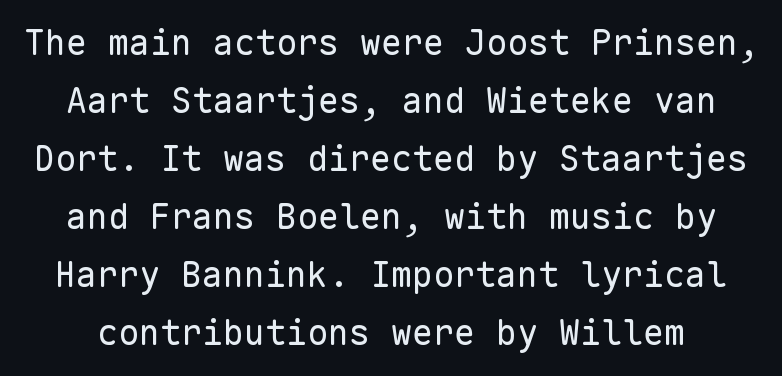
Descenders are the only things crossing below the line. Regarding serifs, this sample does without them. No italicization has been applied; the sample stays upright. Stroke thickness stays within the range of a standard reading face or lighter. The line-height multiplier appears to be the usual default. These lines keep a tight, regular rhythm from letter to letter.
